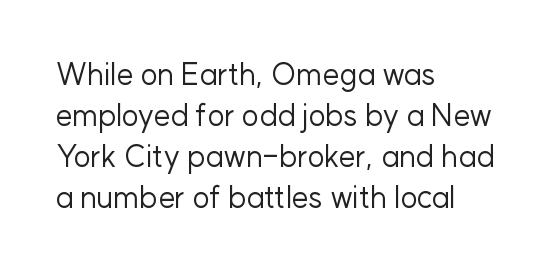
{"serif": "no", "italic": "no", "bold": "no", "weight": "regular", "width": "normal", "stroke_contrast": "low", "x_height": "medium", "monospaced": "no", "underline": "no", "align": "left", "line_spacing": "normal", "line_spacing_ratio": 1.37, "letter_spacing": "normal", "letter_spacing_em": 0.0, "glyph_px": 30}
